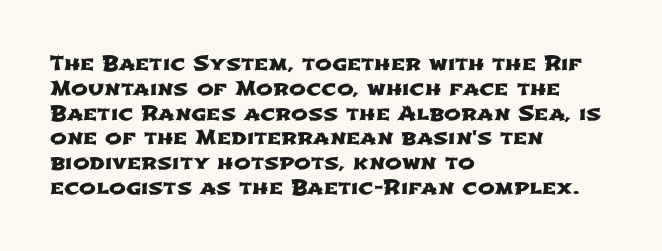
Q: Is the text underlined? A: No.
Q: How is the paragraph aligned? A: Left-aligned.
Q: Is the spacing between letters normal or unusually wide? A: Normal.
